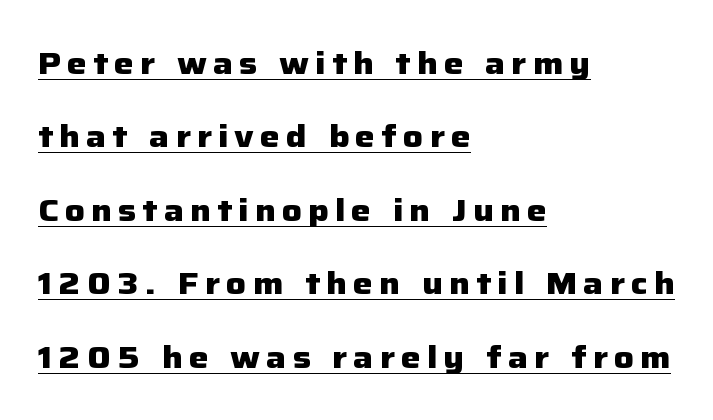
The image shows 31 px heavy sans-serif type, upright; set left-aligned, loose line spacing (2.37x), unusually wide letter spacing (+0.2 em), underlined; low stroke contrast and a medium x-height.
